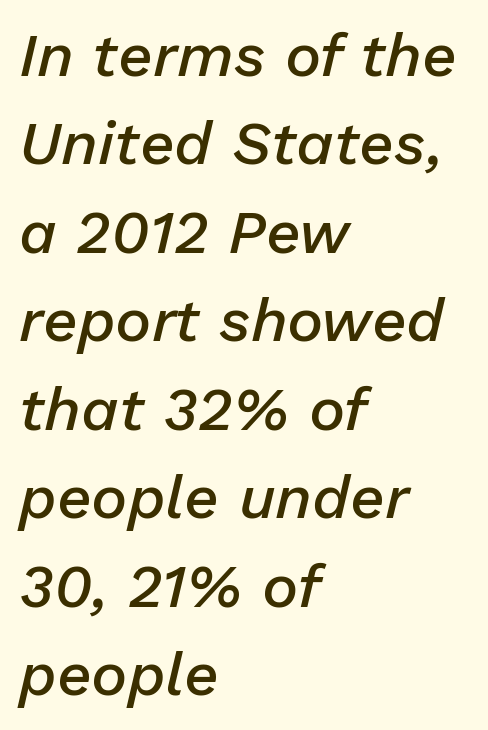
{"italic": "yes", "lean": "right", "slant_degrees": 13, "bold": "semi", "weight": "semibold", "width": "normal", "stroke_contrast": "low", "x_height": "medium", "monospaced": "no", "underline": "no", "align": "left", "line_spacing": "normal", "line_spacing_ratio": 1.45, "letter_spacing": "normal", "letter_spacing_em": 0.0, "glyph_px": 61}
